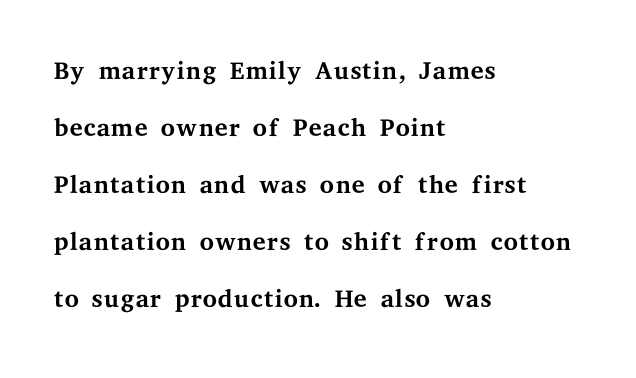
The image shows 37 px regular-weight, wide serif type, upright; set left-aligned, normal line spacing (1.54x), normal letter spacing, not underlined; medium stroke contrast and a medium x-height.
